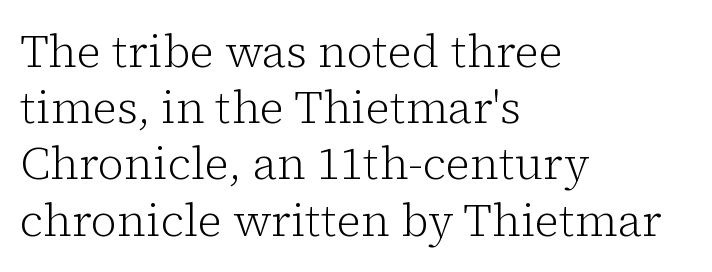
Q: Is the text bold? A: No.
Q: Is the text italic (slanted)? A: No, it is upright.
Q: Is the typeface a serif or a sans-serif typeface? A: Serif.
Q: Is the text underlined? A: No.
Q: How is the paragraph aligned? A: Left-aligned.
Q: Is the spacing between letters normal or unusually wide? A: Normal.
Q: Is the spacing between lines tight, normal or loose? A: Normal.
Q: Width (condensed, normal, or wide)? A: Normal.
Q: Stroke contrast? A: Low.
Q: x-height? A: Medium.
Q: Monospaced? A: No.
